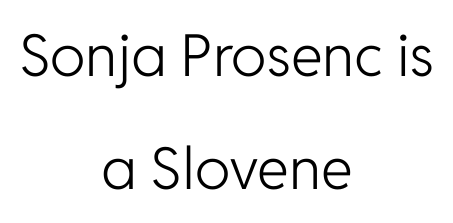
Q: Is the text bold? A: No.
Q: Is the text italic (slanted)? A: No, it is upright.
Q: Is the typeface a serif or a sans-serif typeface? A: Sans-serif.
Q: Is the text underlined? A: No.
Q: How is the paragraph aligned? A: Centered.
Q: Is the spacing between letters normal or unusually wide? A: Normal.
Q: Is the spacing between lines tight, normal or loose? A: Loose.
Q: Width (condensed, normal, or wide)? A: Normal.
Q: Stroke contrast? A: Low.
Q: x-height? A: Medium.
Q: Monospaced? A: No.
